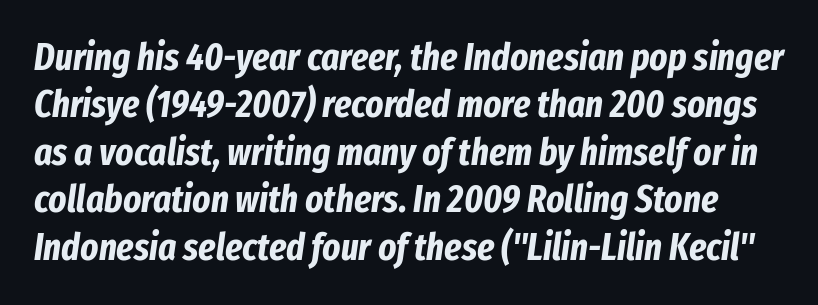
{"italic": "yes", "lean": "right", "slant_degrees": 8, "bold": "yes", "weight": "bold", "width": "condensed", "stroke_contrast": "low", "x_height": "medium", "monospaced": "no", "underline": "no", "line_spacing": "normal", "line_spacing_ratio": 1.25, "letter_spacing": "normal", "letter_spacing_em": 0.0, "glyph_px": 38}
